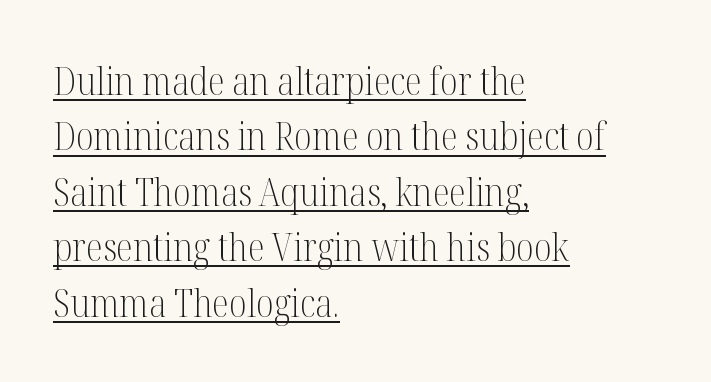
The image shows 39 px light, condensed serif type, upright; set left-aligned, normal line spacing (1.42x), normal letter spacing, underlined; medium stroke contrast and a medium x-height.
